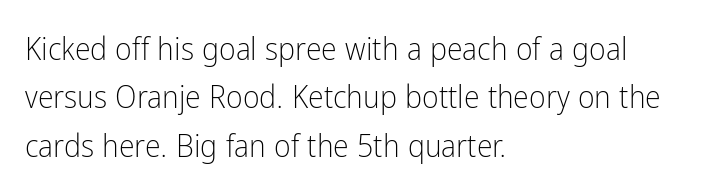
{"serif": "no", "italic": "no", "bold": "no", "weight": "light", "width": "condensed", "stroke_contrast": "low", "x_height": "medium", "monospaced": "no", "underline": "no", "align": "left", "line_spacing": "normal", "line_spacing_ratio": 1.51, "letter_spacing": "normal", "letter_spacing_em": 0.0, "glyph_px": 32}
